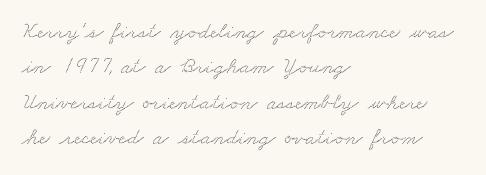
Alignment: flush left. What's the leading like? Ordinary, nothing unusual. The gaps between neighbouring characters are ordinary and unremarkable. Plain, unruled lines of type.
